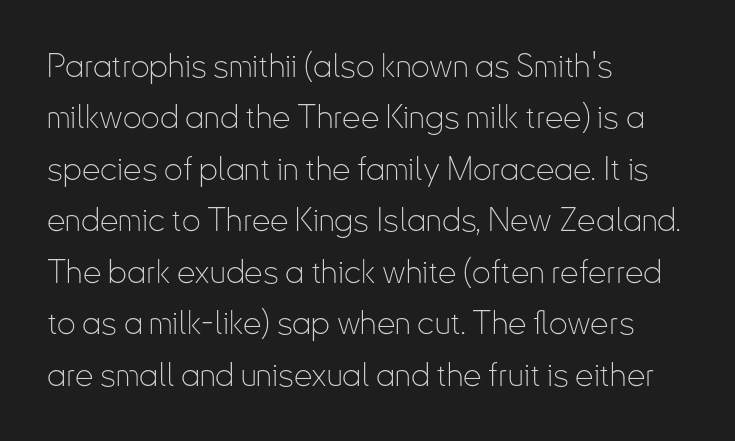
Descender tails drop into unmarked territory. The cut favours lightness, reaching ordinary text weight at its darkest. These lines are rendered in a variable-pitch font. Letter spacing: default.
